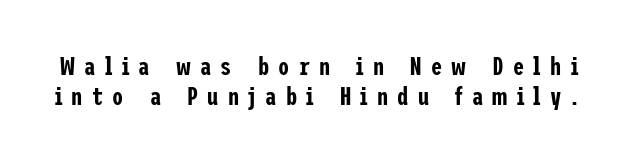
Q: Is the text italic (slanted)? A: No, it is upright.
Q: Is the text underlined? A: No.
Q: Is the spacing between letters normal or unusually wide? A: Unusually wide.
